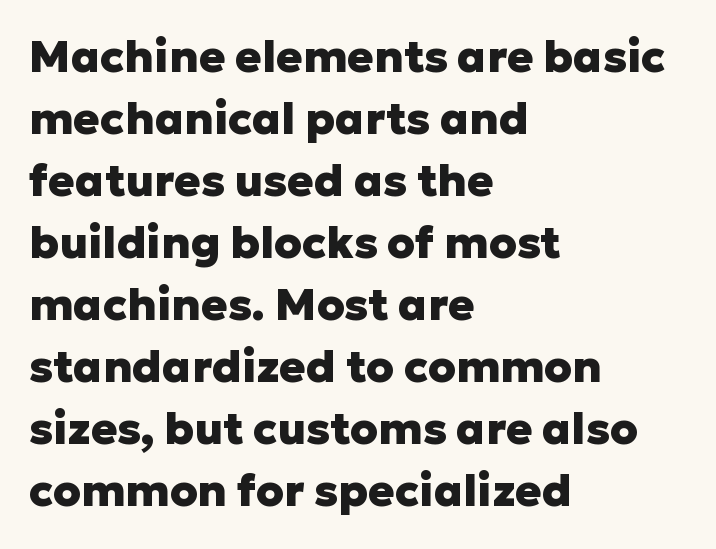
The image shows 44 px heavy sans-serif type, upright; set left-aligned, normal line spacing (1.41x), normal letter spacing, not underlined; low stroke contrast and a medium x-height.
